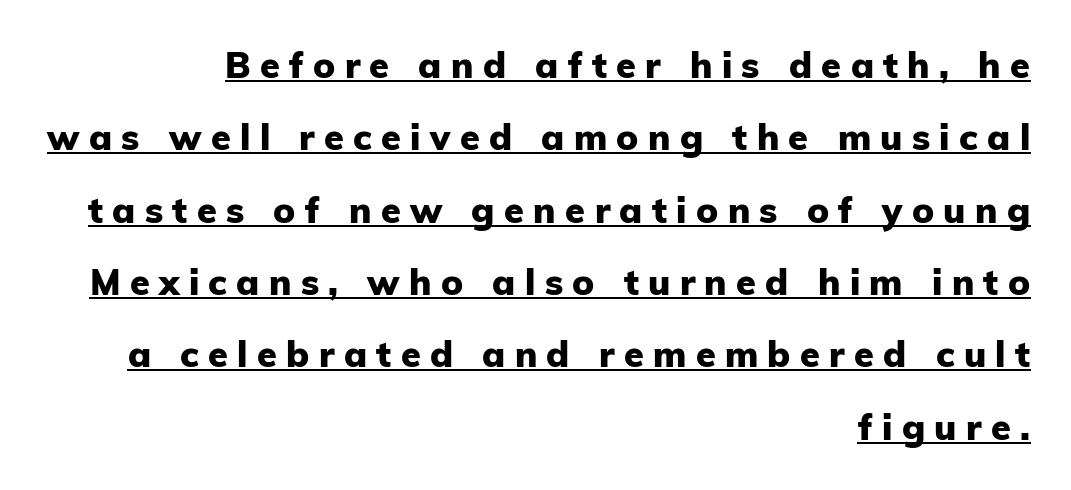
The image shows 36 px heavy sans-serif type, upright; set right-aligned, loose line spacing (2.01x), unusually wide letter spacing (+0.26 em), underlined; low stroke contrast and a medium x-height.
